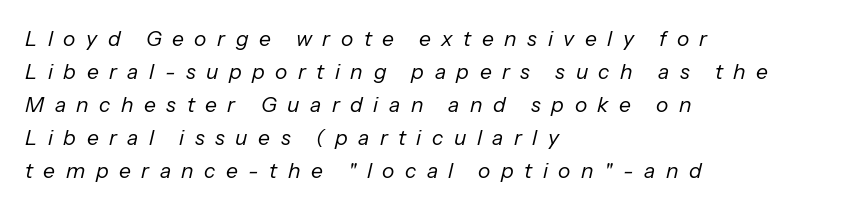
The image shows 21 px text type, italic (leaning right); set left-aligned, normal line spacing (1.57x), unusually wide letter spacing (+0.5 em), not underlined.
